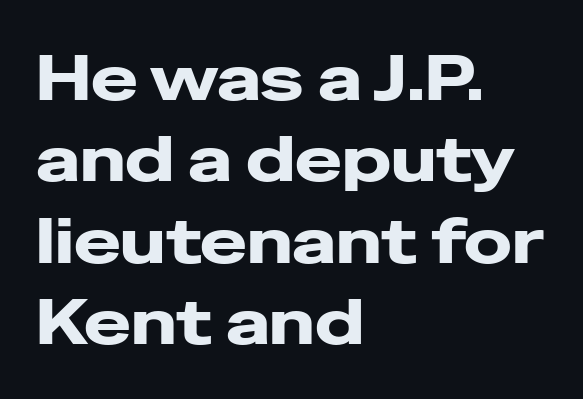
The image shows 63 px wide sans-serif type, upright; set left-aligned, normal line spacing (1.29x), normal letter spacing, not underlined; low stroke contrast and a medium x-height.
